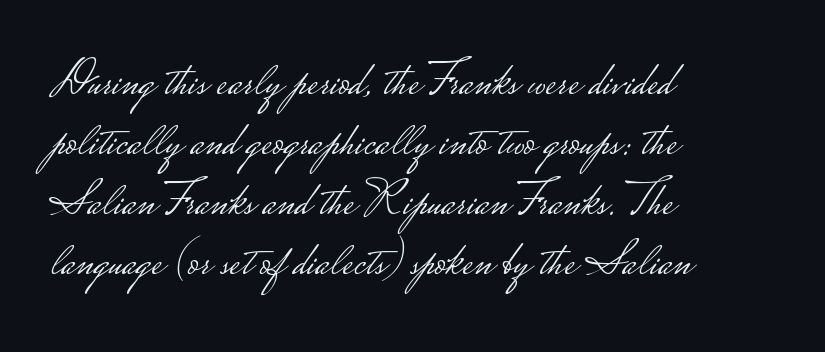
The image shows 48 px light, wide sans-serif type; set left-aligned, normal line spacing (1.25x), normal letter spacing, not underlined; low stroke contrast.
